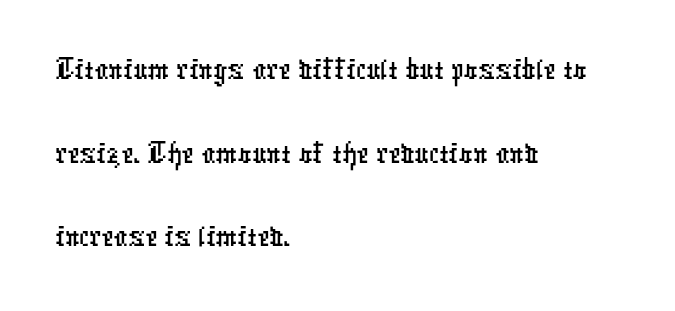
Does extra space separate the letters? No, they use regular spacing. Words float on clear page, feet unadorned. Here the designer chose a conventional face with non-uniform glyph widths. In CSS terms this would be text-align: left.
